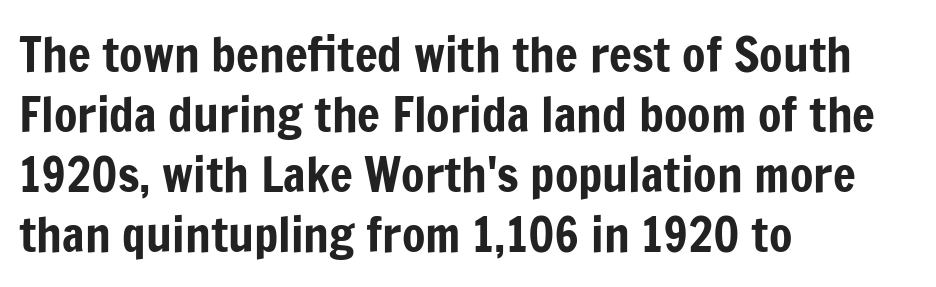
The image shows 48 px condensed sans-serif type, upright; set left-aligned, normal line spacing (1.25x), normal letter spacing, not underlined; low stroke contrast and a medium x-height.
